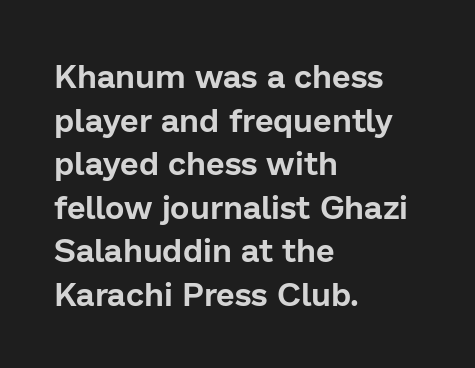
Q: Is the text italic (slanted)? A: No, it is upright.
Q: Is the typeface a serif or a sans-serif typeface? A: Sans-serif.
Q: Is the text underlined? A: No.
Q: How is the paragraph aligned? A: Left-aligned.
Q: Is the spacing between letters normal or unusually wide? A: Normal.
Q: Is the spacing between lines tight, normal or loose? A: Normal.
Q: Width (condensed, normal, or wide)? A: Normal.
Q: Stroke contrast? A: Low.
Q: x-height? A: Medium.
Q: Monospaced? A: No.
